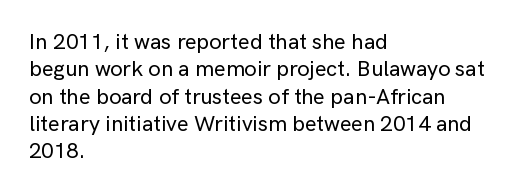
{"italic": "no", "underline": "no", "align": "left", "line_spacing_ratio": 1.24, "letter_spacing": "normal", "letter_spacing_em": 0.0, "glyph_px": 22}
